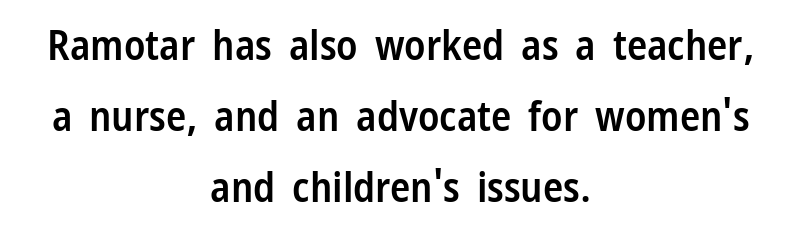
The image shows 42 px semibold, condensed sans-serif type, upright; set centered, normal line spacing (1.69x), normal letter spacing, not underlined; low stroke contrast and a medium x-height.
